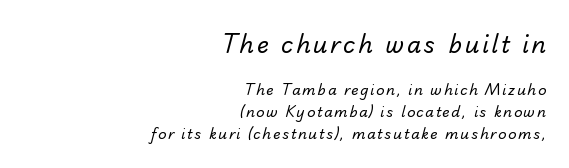
Here the first block reads like a headline and the second like body copy. Descenders hang freely into open space. The rag falls on the left side of this text block. The letters look calm and open, with moderate or lighter stems. Each new line begins a customary step beneath the previous one.
